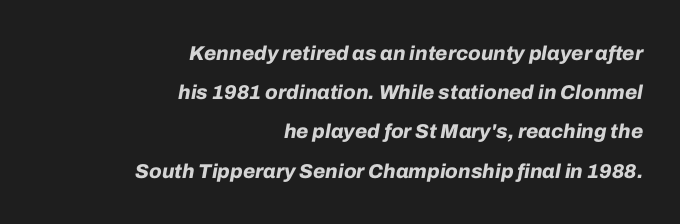
Compared with an ordinary text face, these strokes are far heavier — a full bold. Unmarked baselines from the first word to the last. Italic? Definitely — the glyphs are oblique. The vertical gap from one line to the next is large. Is the block centered? No — it sits flush against the right margin.
